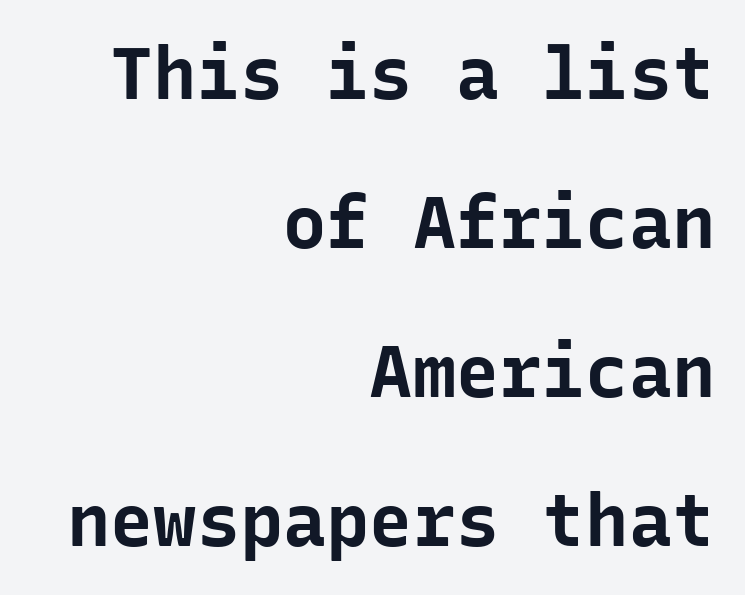
The image shows 72 px bold sans-serif type, upright, monospaced; set right-aligned, loose line spacing (2.07x), normal letter spacing, not underlined; low stroke contrast and a medium x-height.
